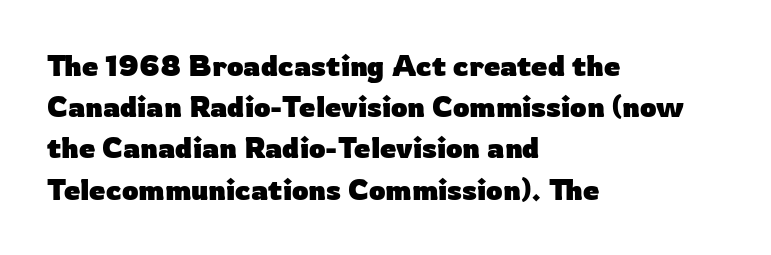
Spacing verdict: proportional, widths tailored to each character. There is no visible air inserted between adjacent glyphs. The passage shown stacks its lines at a standard gap. Font category for this specimen: sans-serif. The gap between lines stays unmarked.
